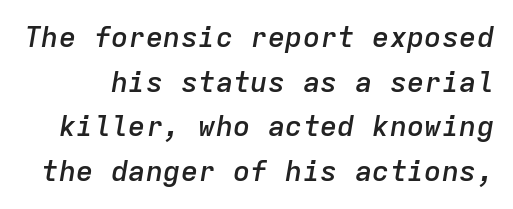
{"italic": "yes", "lean": "right", "slant_degrees": 9, "bold": "semi", "weight": "semibold", "width": "normal", "stroke_contrast": "low", "x_height": "medium", "monospaced": "yes", "underline": "no", "line_spacing": "normal", "line_spacing_ratio": 1.54, "letter_spacing": "normal", "letter_spacing_em": 0.0, "glyph_px": 29}
